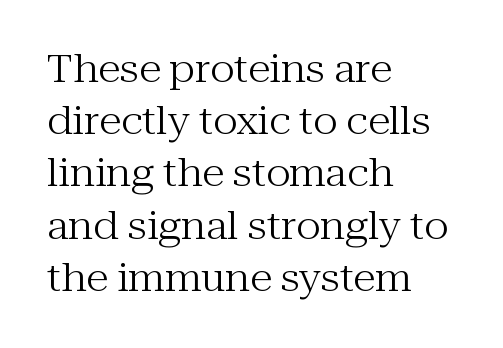
Baseline-to-baseline distance is the conventional proportion of letter height. Nope, not italic — everything's standing straight. A clean baseline with only descenders dipping below it. Alignment: flush left. Stems and bowls with no extra thickness — not bold. Character widths vary here, with narrow letters taking less room than wide ones.
